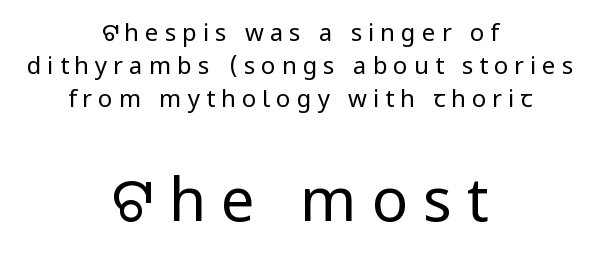
Q: Is the text bold? A: No.
Q: Is the text italic (slanted)? A: No, it is upright.
Q: Is the typeface a serif or a sans-serif typeface? A: Sans-serif.
Q: Is the text underlined? A: No.
Q: How is the paragraph aligned? A: Centered.
Q: Is the spacing between letters normal or unusually wide? A: Unusually wide.
Q: Is the spacing between lines tight, normal or loose? A: Normal.
Q: Which block of text is set in a larger size, the first (top) or the second (bottom)? A: The second (bottom) one.
Q: Width (condensed, normal, or wide)? A: Normal.
Q: Stroke contrast? A: Low.
Q: x-height? A: Medium.
Q: Monospaced? A: No.
